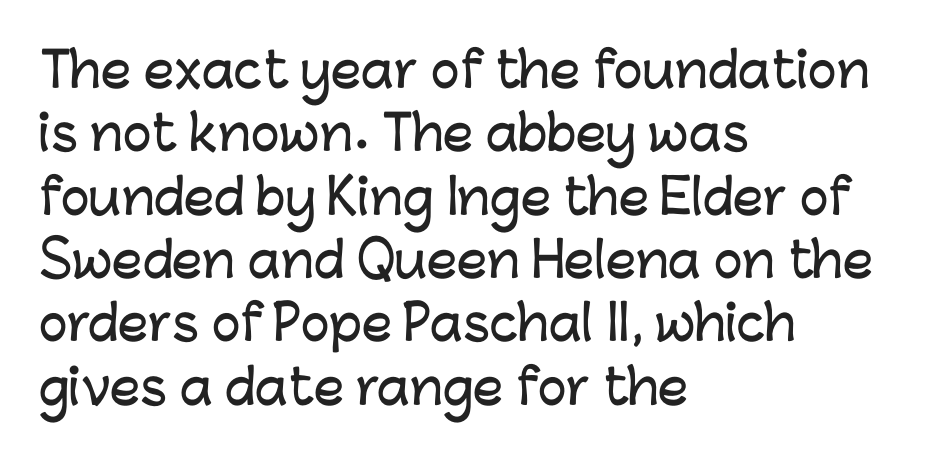
The passage shown is typed in a proportional face where columns would drift. Each new line begins a customary step beneath the previous one. Bare-footed words on every line. Look at the tracking — it's just the regular setting, nothing added. The font family rendered here belongs to the sans-serif group. Every stem runs plumb, perpendicular to the baseline.
